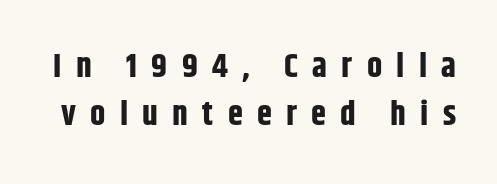
{"serif": "no", "italic": "no", "bold": "yes", "weight": "bold", "width": "condensed", "stroke_contrast": "low", "x_height": "large", "monospaced": "no", "underline": "no", "line_spacing": "normal", "line_spacing_ratio": 1.42, "letter_spacing": "wide", "letter_spacing_em": 0.42, "glyph_px": 34}
